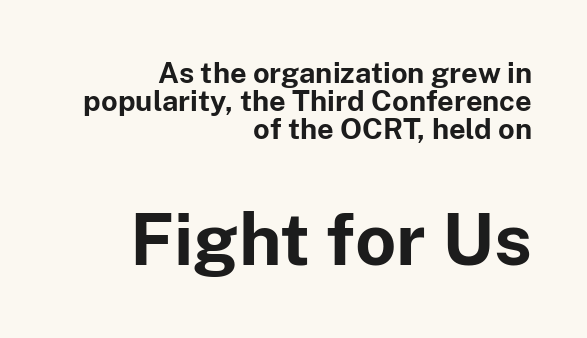
The image shows 72 px bold sans-serif type, upright; set right-aligned, tight line spacing (0.96x), normal letter spacing, not underlined; the second (bottom) block is 2.48x larger; low stroke contrast and a medium x-height.
